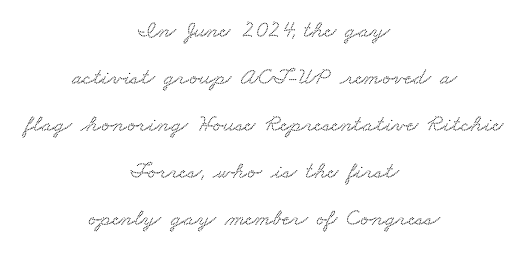
Successive baselines arrive slowly, with a big drop between each. Reading down the block, each line starts at a different indent, mirrored at its end. The letters sit at their default tracking, neither squeezed nor spread. Each row of text sits above clean, open space.
